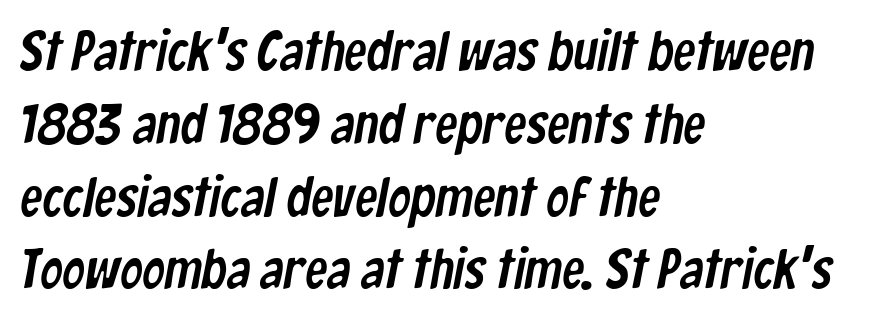
The image shows 56 px condensed sans-serif type; set left-aligned, normal line spacing (1.3x), normal letter spacing, not underlined; low stroke contrast and a medium x-height.
